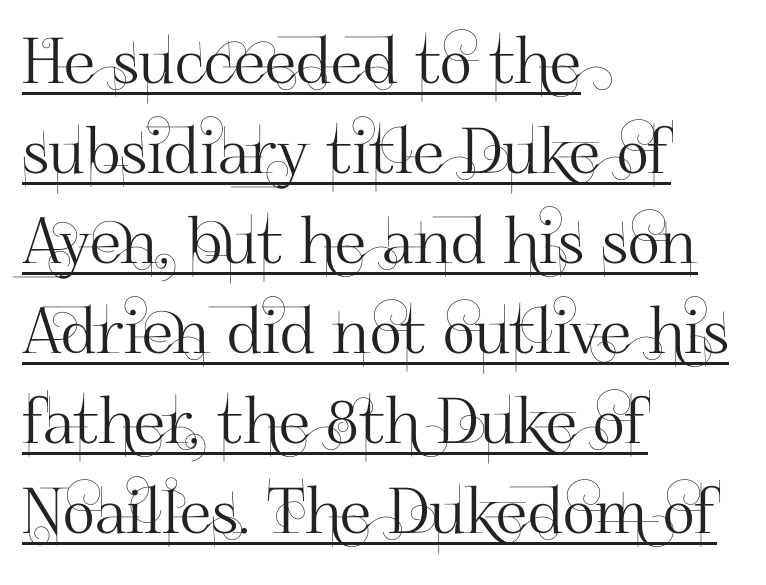
Letterform terminals end flat and unadorned throughout the passage. Upright lettering throughout. The typesetter has applied underlining to the passage shown. Reading down the block, your eye returns to a fixed left position each line.
